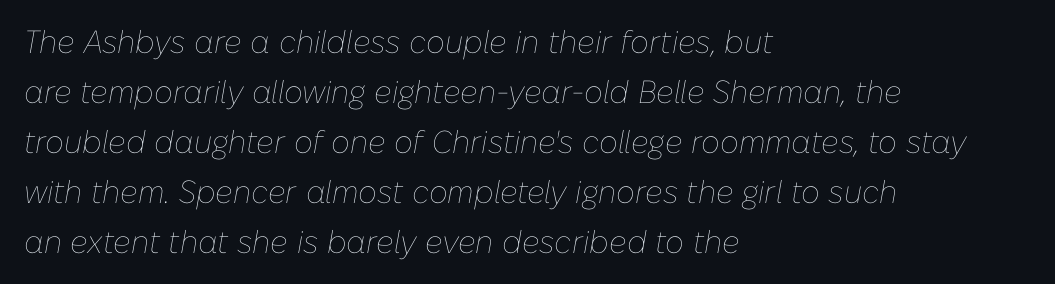
{"italic": "yes", "lean": "right", "slant_degrees": 10, "bold": "no", "weight": "thin", "width": "normal", "stroke_contrast": "low", "x_height": "medium", "monospaced": "no", "underline": "no", "align": "left", "line_spacing": "normal", "line_spacing_ratio": 1.56, "letter_spacing": "normal", "letter_spacing_em": 0.0, "glyph_px": 32}
